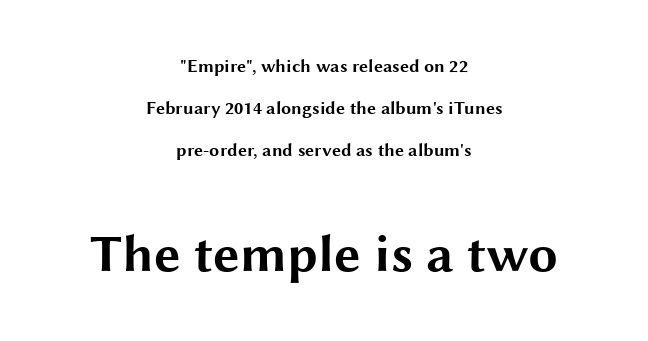
The image shows 53 px bold, wide sans-serif type, upright; set centered, loose line spacing (2.33x), normal letter spacing, not underlined; the second (bottom) block is 2.94x larger; medium stroke contrast and a medium x-height.
